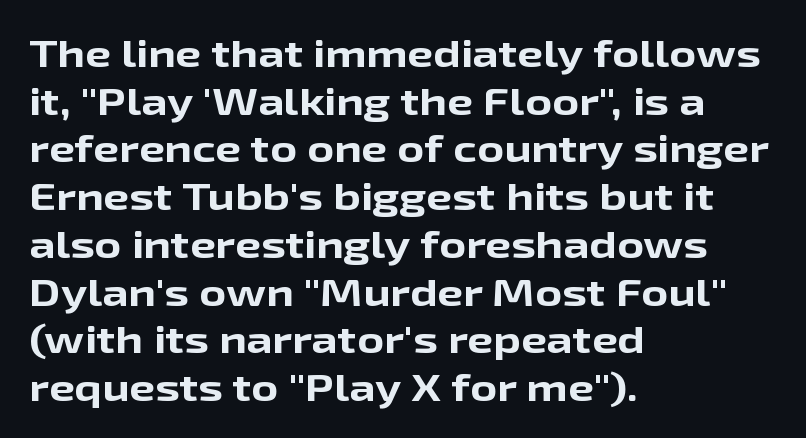
Q: Is the text bold? A: Yes.
Q: Is the text italic (slanted)? A: No, it is upright.
Q: Is the typeface a serif or a sans-serif typeface? A: Sans-serif.
Q: Is the text underlined? A: No.
Q: How is the paragraph aligned? A: Left-aligned.
Q: Is the spacing between letters normal or unusually wide? A: Normal.
Q: Is the spacing between lines tight, normal or loose? A: Normal.
Q: Width (condensed, normal, or wide)? A: Wide.
Q: Stroke contrast? A: Low.
Q: x-height? A: Medium.
Q: Monospaced? A: No.
